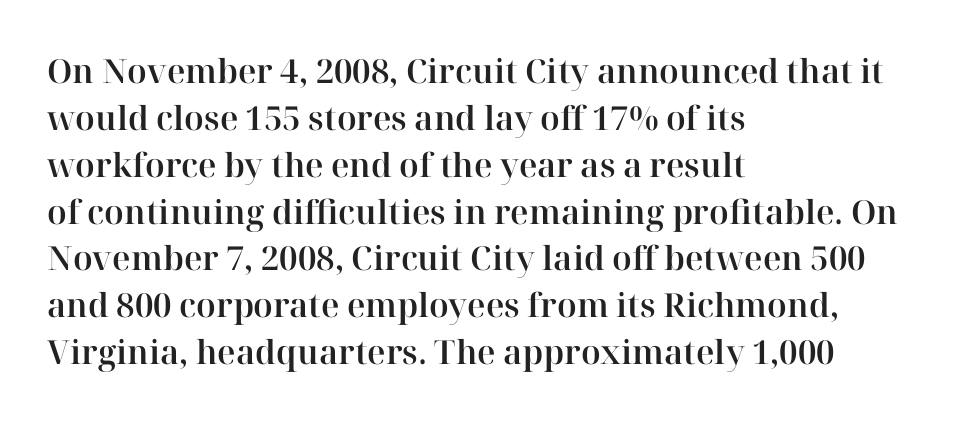
Leftover space on each line is placed entirely after the last word. Posture: upright roman. Tracking value appears to be zero — textbook default spacing. Decoration check: the copy has no underline. The letters advance in unequal steps, a hallmark of proportional type.
